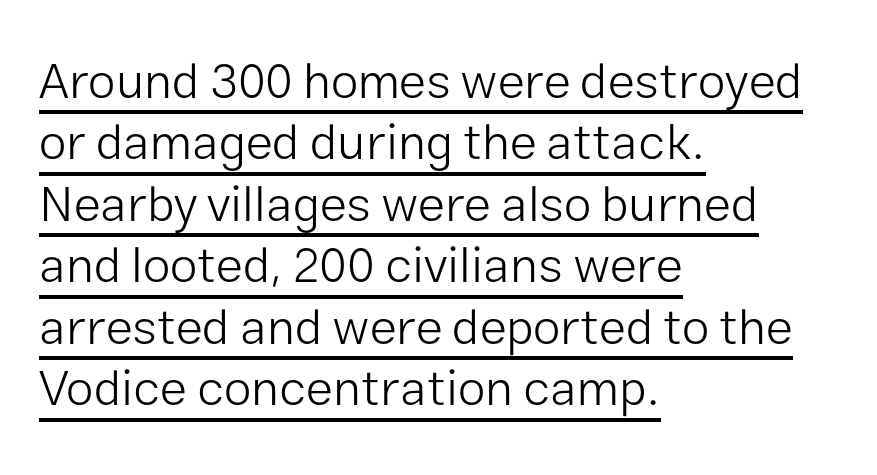
The image shows 50 px light sans-serif type, upright; set left-aligned, line spacing 1.23x, normal letter spacing, underlined; low stroke contrast and a medium x-height.
